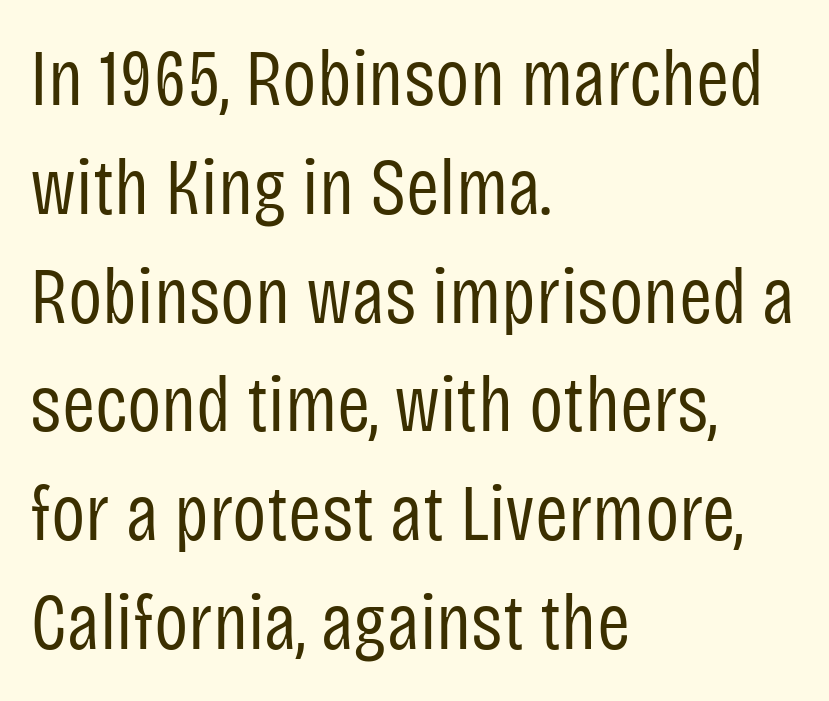
Counters stay open thanks to moderate or lighter strokes. You could call the tracking neutral — neither tight nor loose. The strip under each line holds only bare page. Reading down the block, your eye returns to a fixed left position each line.
